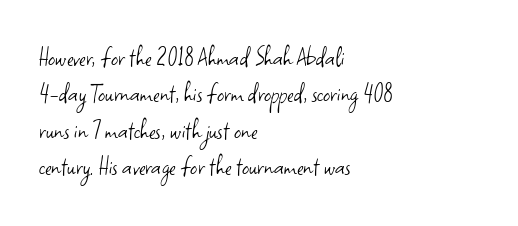
To sum up the face: it is a sans, with no serifs. Where is the straight margin? On the left. Stroke thickness stays within the range of a standard reading face or lighter. The vertical gap from one line to the next is medium.
